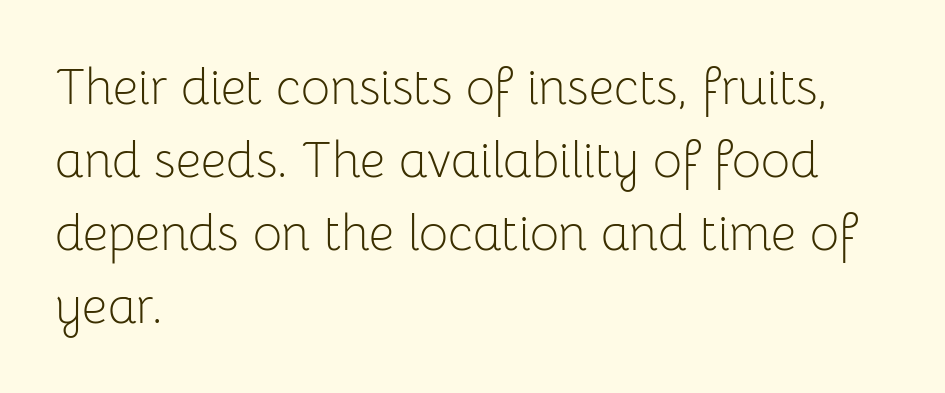
Q: Is the text bold? A: No.
Q: Is the text italic (slanted)? A: No, it is upright.
Q: Is the typeface a serif or a sans-serif typeface? A: Sans-serif.
Q: Is the text underlined? A: No.
Q: How is the paragraph aligned? A: Left-aligned.
Q: Is the spacing between letters normal or unusually wide? A: Normal.
Q: Is the spacing between lines tight, normal or loose? A: Normal.
Q: Width (condensed, normal, or wide)? A: Normal.
Q: Stroke contrast? A: Low.
Q: x-height? A: Medium.
Q: Monospaced? A: No.
